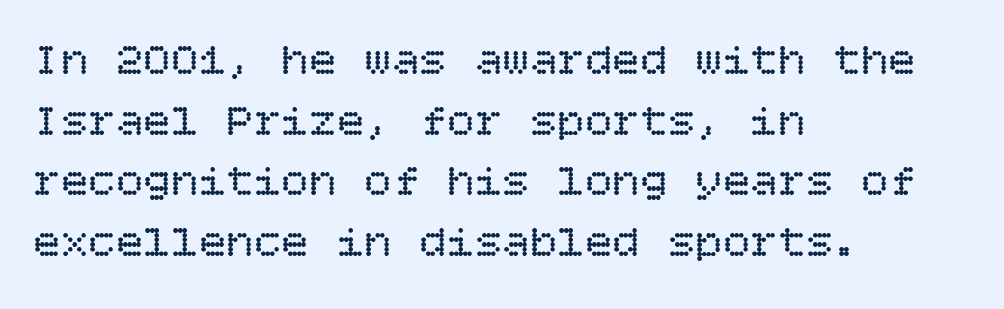
The image shows 46 px regular-weight type, upright; set left-aligned, normal line spacing (1.32x), normal letter spacing, not underlined; low stroke contrast and a large x-height.
